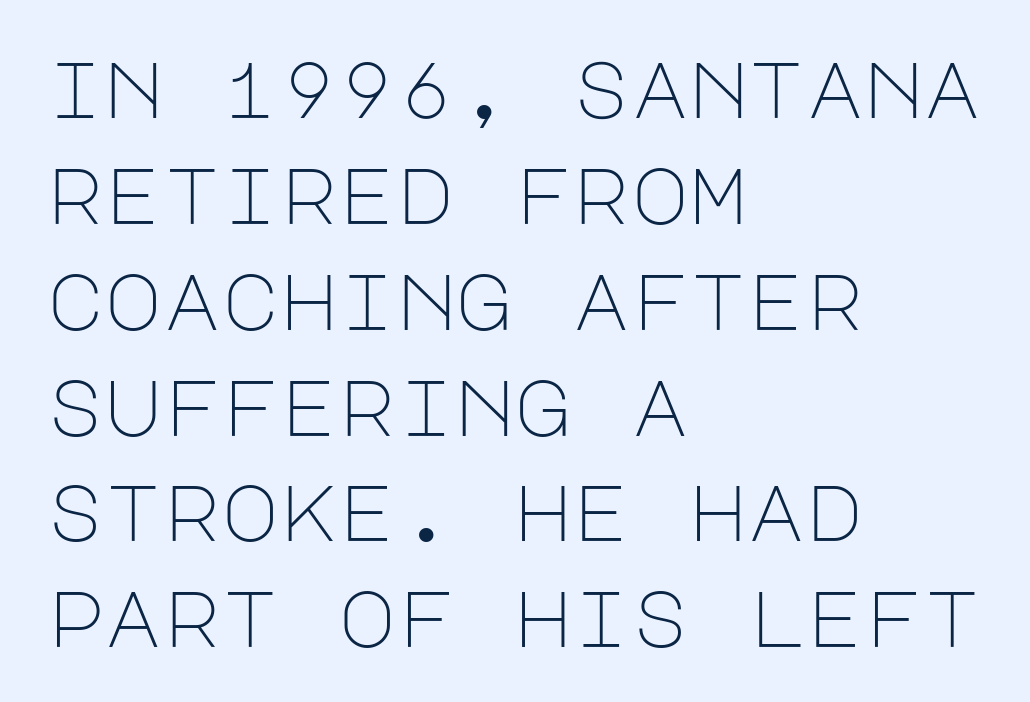
{"serif": "no", "italic": "no", "bold": "no", "weight": "light", "width": "normal", "stroke_contrast": "low", "x_height": "large", "underline": "no", "align": "left", "line_spacing": "normal", "line_spacing_ratio": 1.34, "letter_spacing": "normal", "letter_spacing_em": 0.0, "glyph_px": 79}
